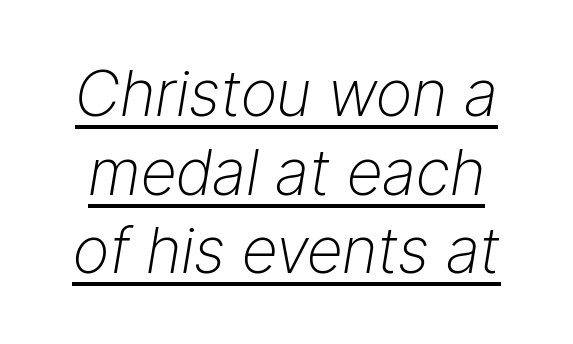
The image shows 63 px light type, italic (leaning right); set normal line spacing (1.25x), normal letter spacing, underlined; low stroke contrast and a medium x-height.
